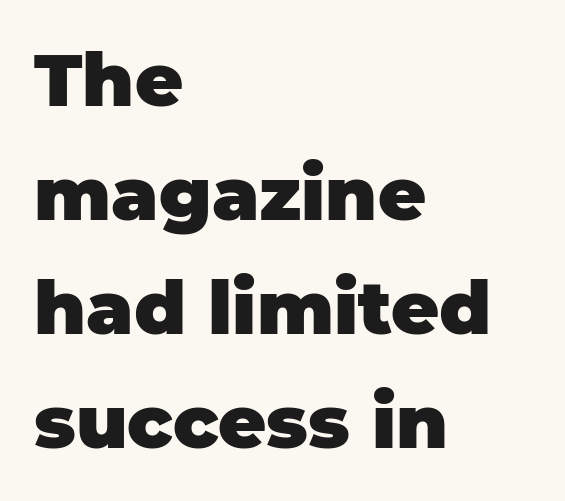
{"serif": "no", "italic": "no", "bold": "yes", "weight": "heavy", "width": "normal", "stroke_contrast": "low", "x_height": "large", "monospaced": "no", "underline": "no", "align": "left", "line_spacing": "normal", "line_spacing_ratio": 1.54, "letter_spacing": "normal", "letter_spacing_em": 0.0, "glyph_px": 74}
